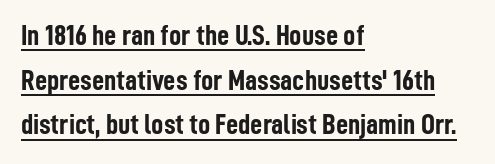
The image shows 30 px semibold, condensed sans-serif type, upright; set left-aligned, normal line spacing (1.49x), normal letter spacing, underlined; low stroke contrast and a medium x-height.
